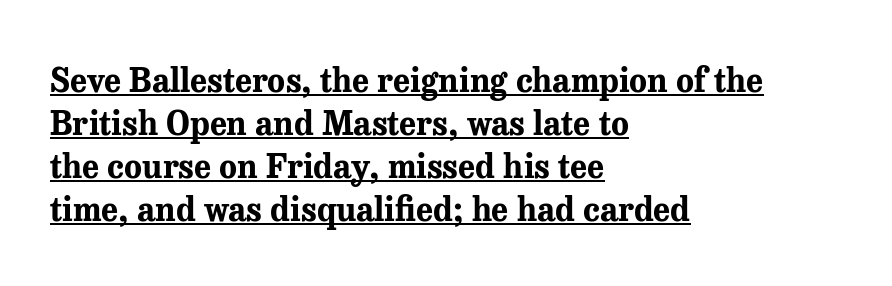
The image shows 33 px bold serif type, upright; set left-aligned, normal line spacing (1.3x), normal letter spacing, underlined; medium stroke contrast and a medium x-height.
